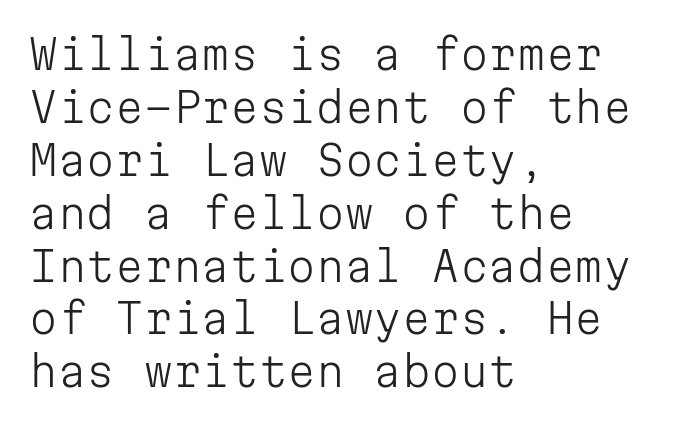
Q: Is the text bold? A: No.
Q: Is the text italic (slanted)? A: No, it is upright.
Q: Is the typeface a serif or a sans-serif typeface? A: Sans-serif.
Q: Is the text underlined? A: No.
Q: How is the paragraph aligned? A: Left-aligned.
Q: Is the spacing between letters normal or unusually wide? A: Normal.
Q: Is the spacing between lines tight, normal or loose? A: Normal.
Q: Width (condensed, normal, or wide)? A: Normal.
Q: Stroke contrast? A: Low.
Q: x-height? A: Medium.
Q: Monospaced? A: Yes.
